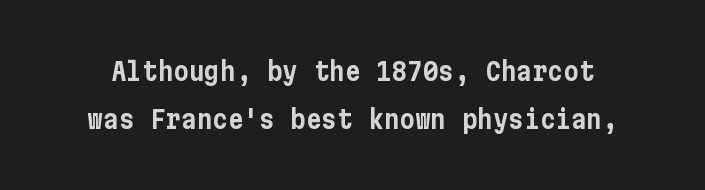
This is the regular roman posture of the typeface. Default kerning and tracking; the words read as compact shapes. Plain, unruled lines of type.
